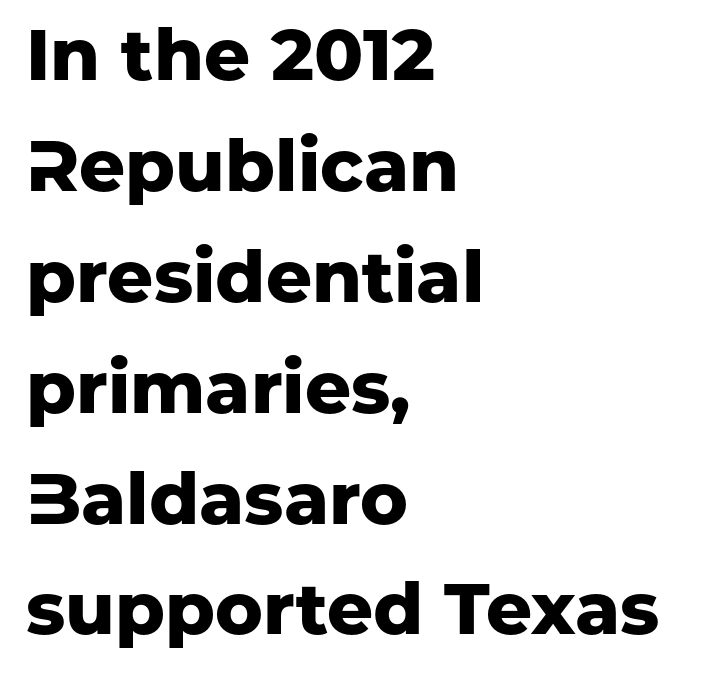
Q: Is the text bold? A: Yes.
Q: Is the text italic (slanted)? A: No, it is upright.
Q: Is the typeface a serif or a sans-serif typeface? A: Sans-serif.
Q: Is the text underlined? A: No.
Q: How is the paragraph aligned? A: Left-aligned.
Q: Is the spacing between letters normal or unusually wide? A: Normal.
Q: Is the spacing between lines tight, normal or loose? A: Normal.
Q: Width (condensed, normal, or wide)? A: Normal.
Q: Stroke contrast? A: Low.
Q: x-height? A: Medium.
Q: Monospaced? A: No.
